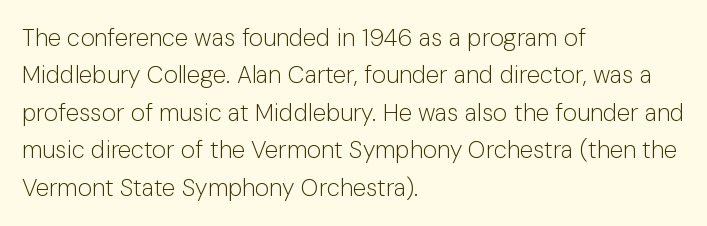
Q: Is the text bold? A: No.
Q: Is the text italic (slanted)? A: No, it is upright.
Q: Is the text underlined? A: No.
Q: How is the paragraph aligned? A: Left-aligned.
Q: Is the spacing between letters normal or unusually wide? A: Normal.
Q: Is the spacing between lines tight, normal or loose? A: Normal.
